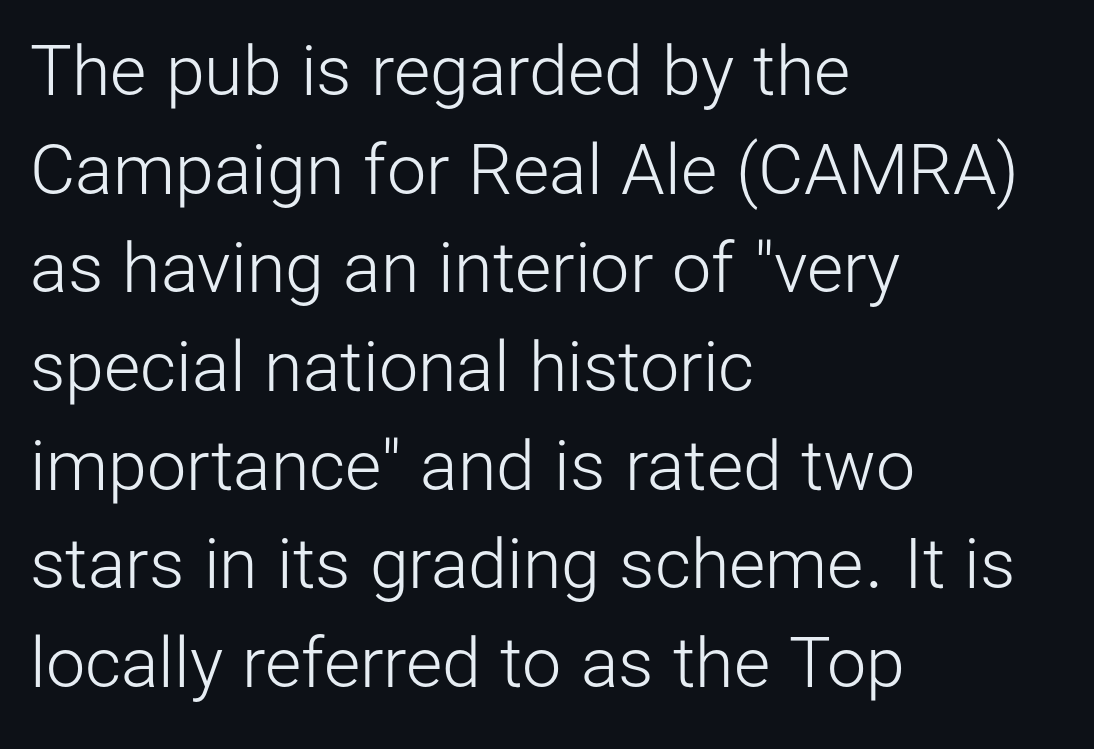
{"serif": "no", "italic": "no", "bold": "no", "weight": "light", "width": "normal", "stroke_contrast": "low", "x_height": "medium", "monospaced": "no", "underline": "no", "align": "left", "line_spacing": "normal", "line_spacing_ratio": 1.41, "letter_spacing": "normal", "letter_spacing_em": 0.0, "glyph_px": 70}
